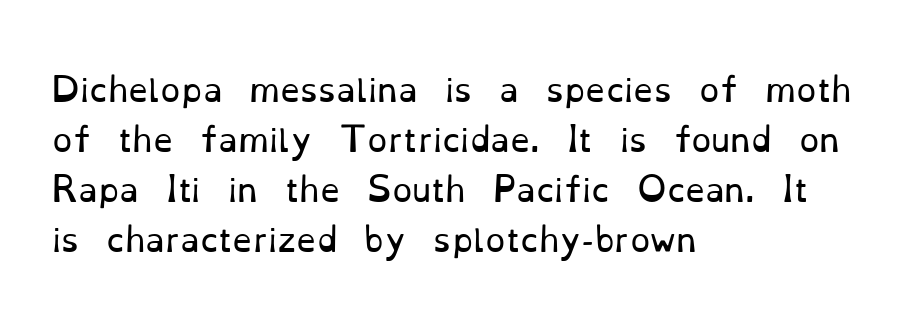
The image shows 32 px regular-weight serif type, upright; set left-aligned, normal line spacing (1.56x), normal letter spacing, not underlined; low stroke contrast and a small x-height.
